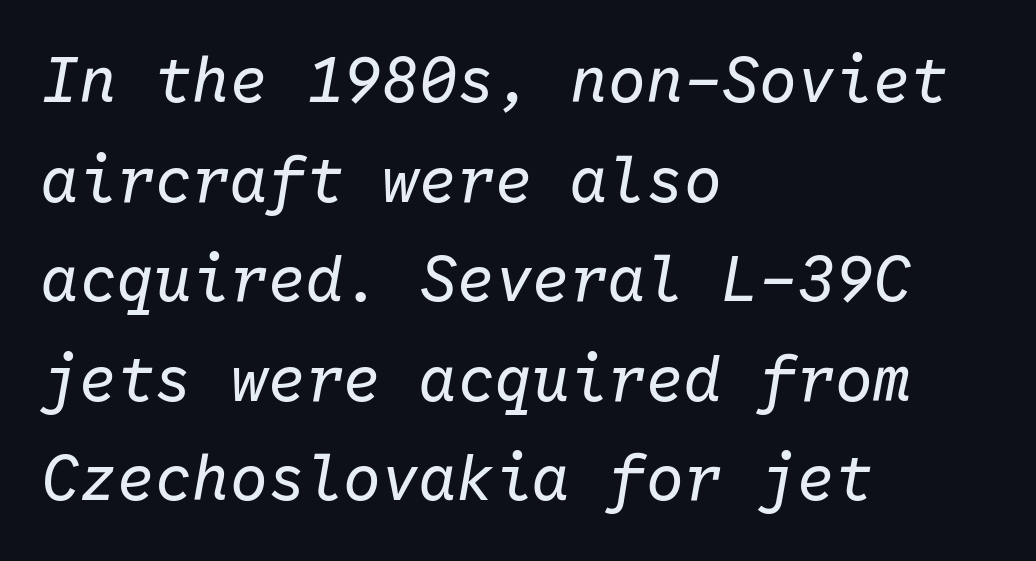
Q: Is the text bold? A: No.
Q: Is the text italic (slanted)? A: Yes, it leans right by about 10 degrees.
Q: Is the text underlined? A: No.
Q: How is the paragraph aligned? A: Left-aligned.
Q: Is the spacing between letters normal or unusually wide? A: Normal.
Q: Is the spacing between lines tight, normal or loose? A: Normal.
Q: Width (condensed, normal, or wide)? A: Normal.
Q: Stroke contrast? A: Low.
Q: x-height? A: Medium.
Q: Monospaced? A: Yes.
